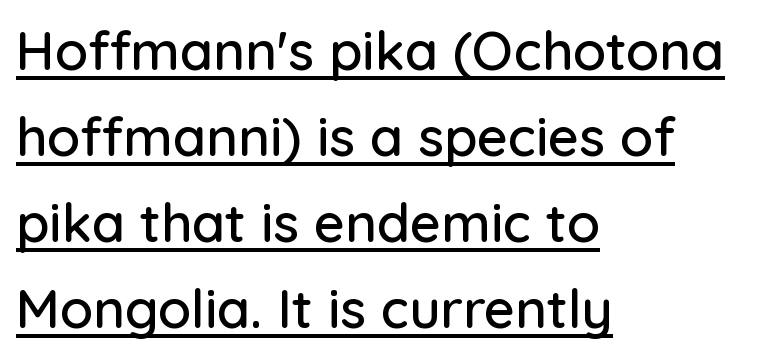
The image shows 54 px sans-serif type, upright; set left-aligned, normal line spacing (1.59x), normal letter spacing, underlined; low stroke contrast and a medium x-height.
